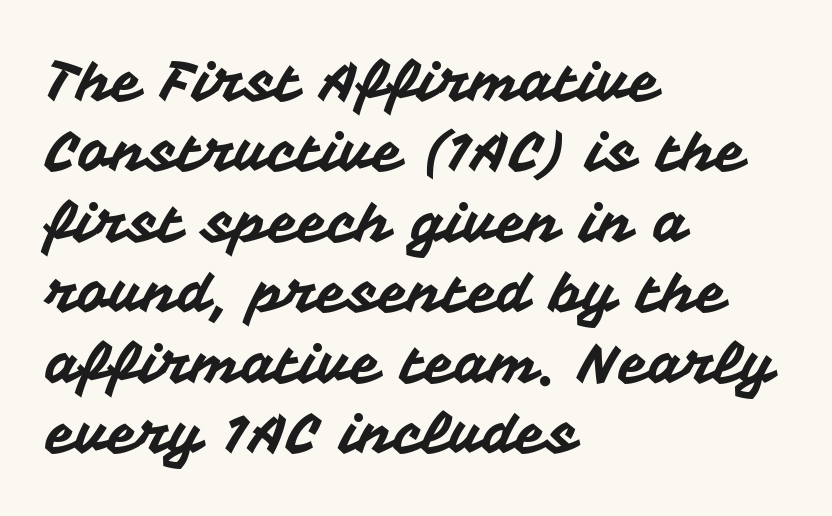
Q: Is the text italic (slanted)? A: Yes.
Q: Is the typeface a serif or a sans-serif typeface? A: Sans-serif.
Q: Is the text underlined? A: No.
Q: How is the paragraph aligned? A: Left-aligned.
Q: Is the spacing between letters normal or unusually wide? A: Normal.
Q: Is the spacing between lines tight, normal or loose? A: Normal.
Q: Width (condensed, normal, or wide)? A: Normal.
Q: Stroke contrast? A: Medium.
Q: x-height? A: Medium.
Q: Monospaced? A: No.
